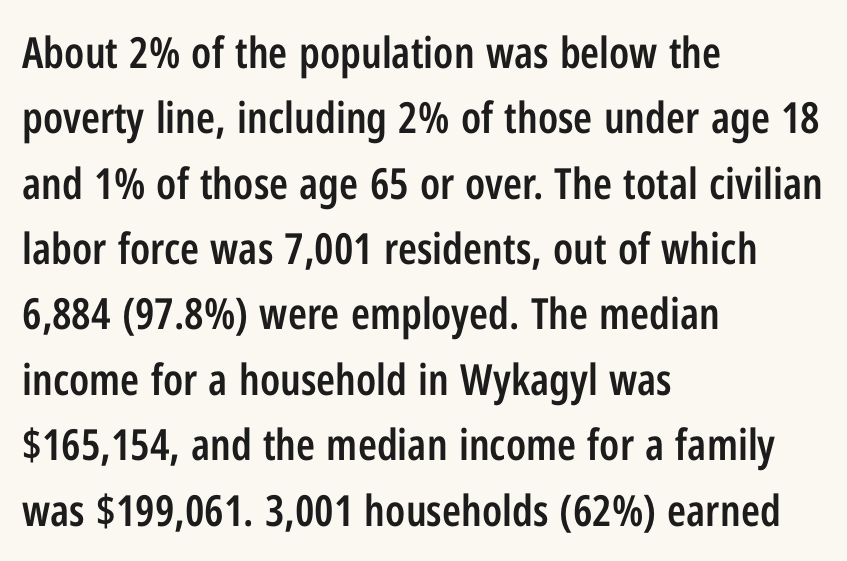
Is the letter spacing exaggerated? No — it looks like the ordinary default. Character widths vary here, with narrow letters taking less room than wide ones. The words here are not underlined. These lines were composed using upright roman letters. Compared with a centered layout, this one pins lines to the left instead. Compared with typical paragraphs, the rows here are spaced about the same.
